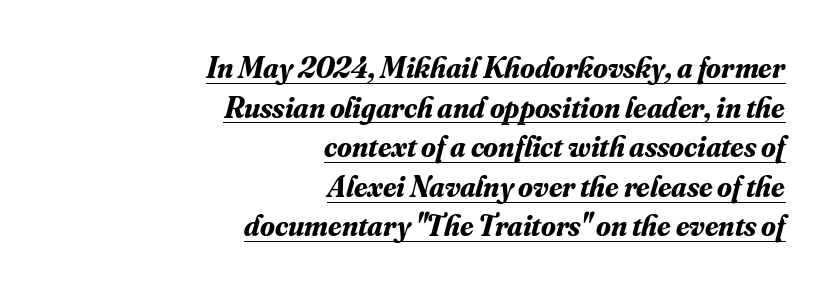
The image shows 30 px bold serif type, italic (leaning right); set right-aligned, normal line spacing (1.32x), normal letter spacing, underlined; medium stroke contrast and a small x-height.
